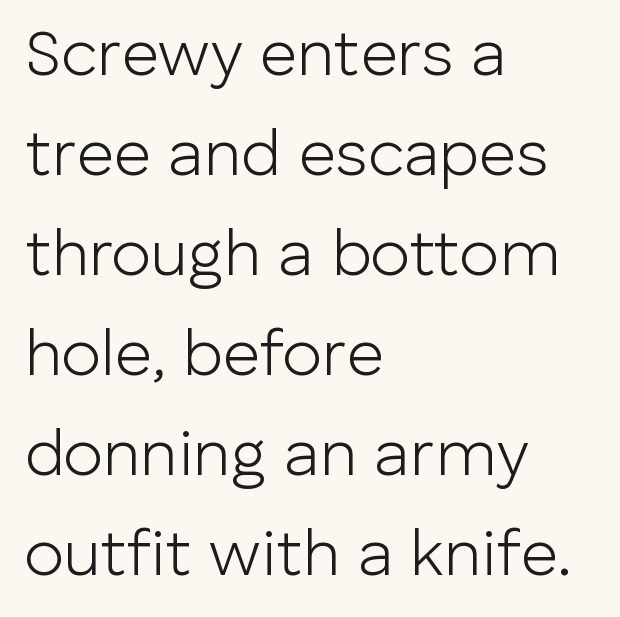
The image shows 65 px light sans-serif type, upright; set left-aligned, normal line spacing (1.54x), normal letter spacing, not underlined; low stroke contrast and a medium x-height.
